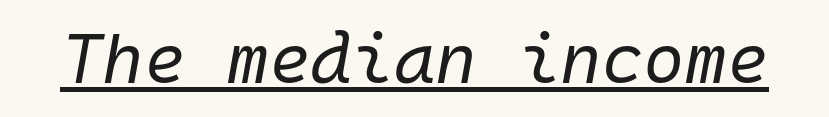
{"italic": "yes", "lean": "right", "slant_degrees": 10, "bold": "no", "weight": "regular", "width": "normal", "stroke_contrast": "low", "x_height": "medium", "monospaced": "yes", "underline": "yes", "letter_spacing": "normal", "letter_spacing_em": 0.0, "glyph_px": 71}
